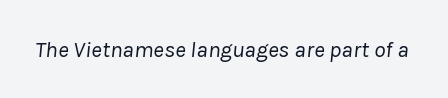
Q: Is the text bold? A: No.
Q: Is the text italic (slanted)? A: Yes, it leans right by about 8 degrees.
Q: Is the text underlined? A: No.
Q: Is the spacing between letters normal or unusually wide? A: Normal.
